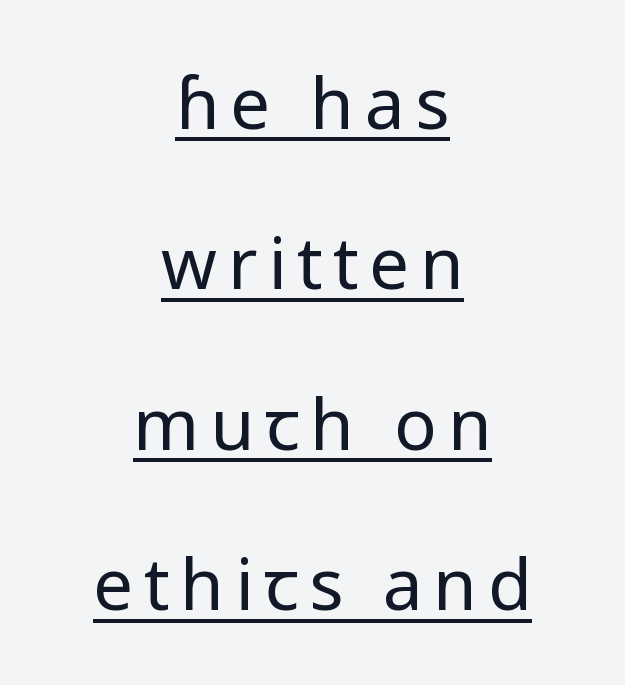
{"serif": "no", "italic": "no", "bold": "no", "weight": "regular", "width": "normal", "stroke_contrast": "low", "x_height": "medium", "monospaced": "no", "underline": "yes", "align": "center", "line_spacing": "loose", "line_spacing_ratio": 2.26, "glyph_px": 71}
